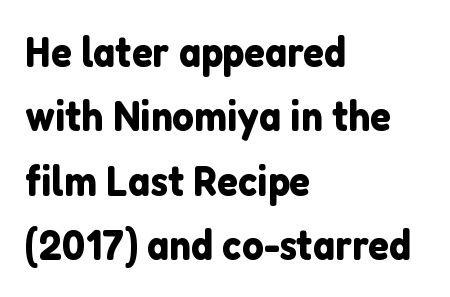
The image shows 43 px sans-serif type, upright; set left-aligned, normal line spacing (1.5x), normal letter spacing, not underlined; low stroke contrast and a medium x-height.
